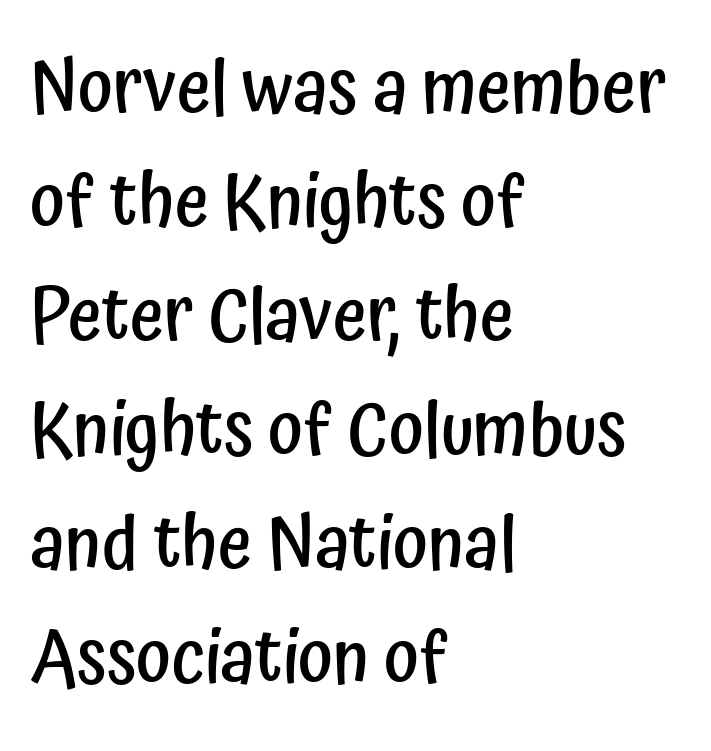
The image shows 74 px semibold, condensed sans-serif type, upright; set left-aligned, normal line spacing (1.54x), normal letter spacing, not underlined; low stroke contrast and a medium x-height.
